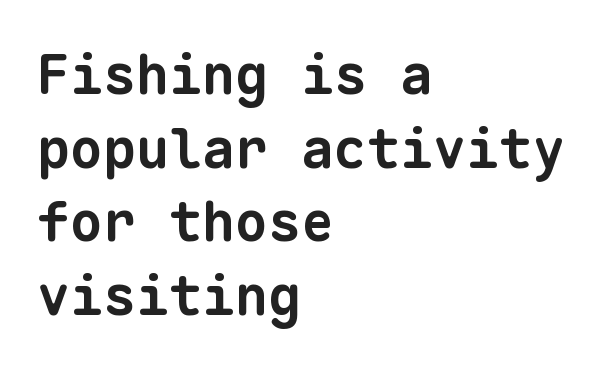
{"serif": "no", "bold": "yes", "weight": "bold", "width": "normal", "stroke_contrast": "low", "x_height": "medium", "monospaced": "yes", "underline": "no", "align": "left", "line_spacing": "normal", "line_spacing_ratio": 1.34, "letter_spacing": "normal", "letter_spacing_em": 0.0, "glyph_px": 55}
